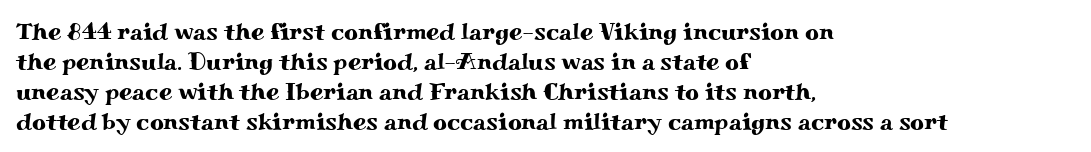
The image shows 24 px text type, upright; set left-aligned, normal line spacing (1.25x), normal letter spacing, not underlined.
